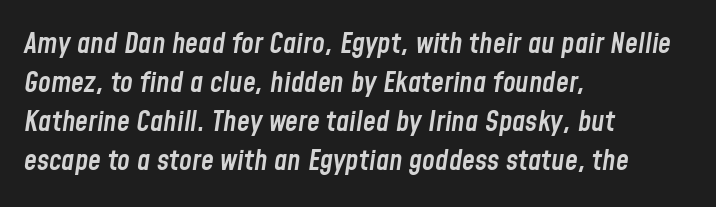
The image shows 29 px semibold, condensed type, italic (leaning right); set left-aligned, normal line spacing (1.35x), normal letter spacing, not underlined; low stroke contrast and a medium x-height.
